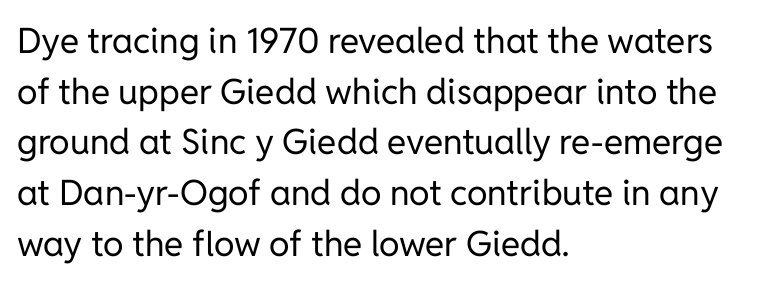
The image shows 35 px regular-weight sans-serif type, upright; set left-aligned, normal line spacing (1.45x), normal letter spacing, not underlined; low stroke contrast and a medium x-height.
